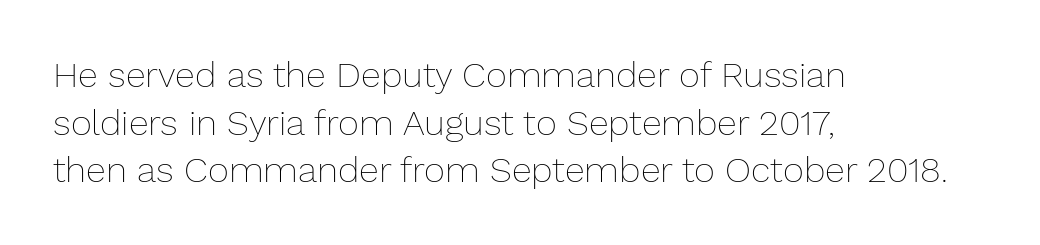
Q: Is the text bold? A: No.
Q: Is the text italic (slanted)? A: No, it is upright.
Q: Is the text underlined? A: No.
Q: How is the paragraph aligned? A: Left-aligned.
Q: Is the spacing between letters normal or unusually wide? A: Normal.
Q: Is the spacing between lines tight, normal or loose? A: Normal.
Q: Width (condensed, normal, or wide)? A: Normal.
Q: Stroke contrast? A: Low.
Q: x-height? A: Medium.
Q: Monospaced? A: No.
